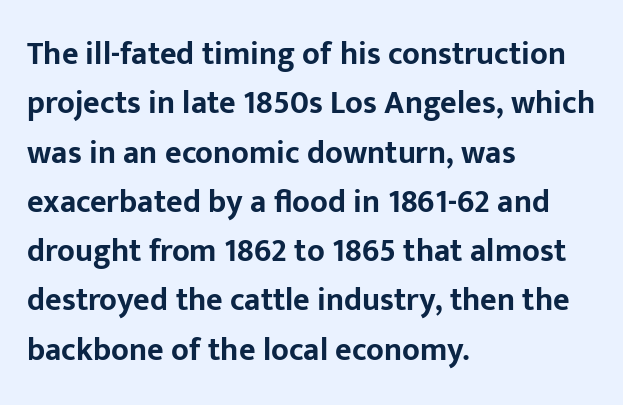
The image shows 32 px bold sans-serif type, upright; set left-aligned, normal line spacing (1.54x), normal letter spacing, not underlined; low stroke contrast and a medium x-height.
